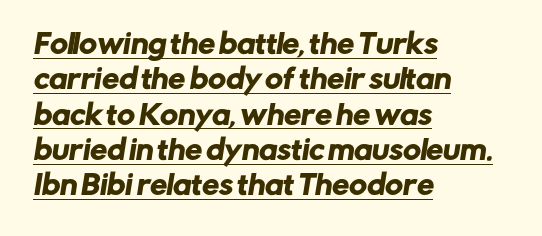
The image shows 27 px text type; set left-aligned, normal line spacing (1.31x), normal letter spacing, underlined.
